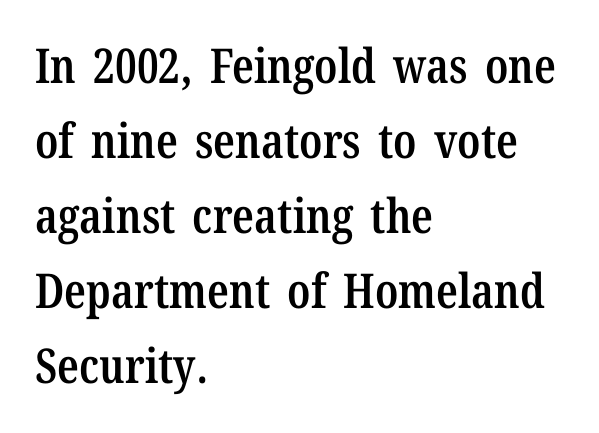
Between one letter and the next there's only the usual sliver of space. The paragraph has a hard left edge and a soft right edge. A typesetter would call this proportional, since set widths differ per character. Ordinary non-slanted type is in use. What kind of face is this? One with serifs. In terms of leading, this rendering sits right in the middle.
